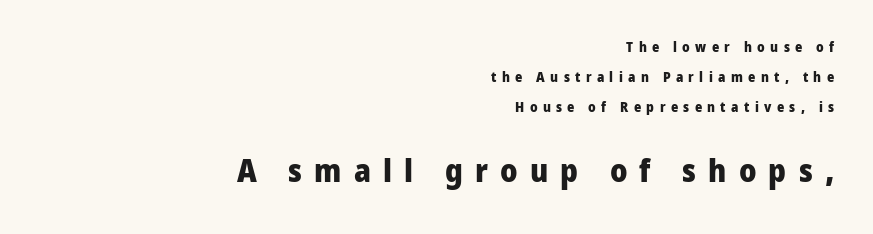
Typesetter's note: full bold, strokes at maximum text heaviness. The lower block of text is set noticeably larger than the block above it. The space beneath each line is pristine and unruled. Between one letter and the next there's a generous, obvious gap.
